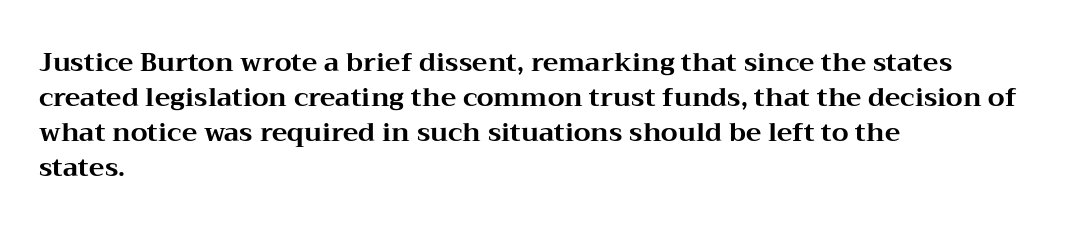
The image shows 26 px bold type, upright; set left-aligned, normal line spacing (1.34x), normal letter spacing, not underlined.
